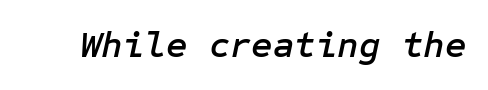
Q: Is the text italic (slanted)? A: Yes, it leans right by about 12 degrees.
Q: Is the text underlined? A: No.
Q: Is the spacing between letters normal or unusually wide? A: Normal.
Q: Width (condensed, normal, or wide)? A: Normal.
Q: Stroke contrast? A: Low.
Q: x-height? A: Medium.
